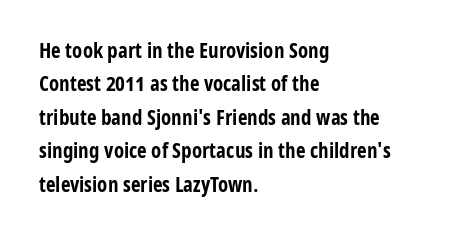
{"italic": "no", "bold": "yes", "underline": "no", "align": "left", "line_spacing": "normal", "line_spacing_ratio": 1.59, "letter_spacing": "normal", "letter_spacing_em": 0.0, "glyph_px": 21}
